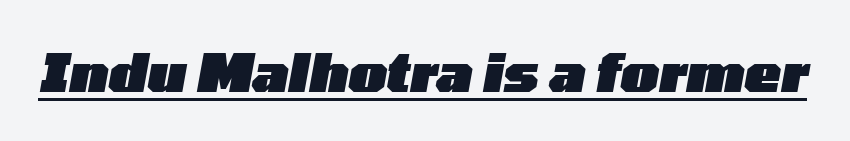
{"italic": "yes", "lean": "right", "slant_degrees": 10, "bold": "yes", "weight": "heavy", "width": "wide", "stroke_contrast": "low", "x_height": "medium", "monospaced": "no", "underline": "yes", "letter_spacing": "normal", "letter_spacing_em": 0.0, "glyph_px": 54}
